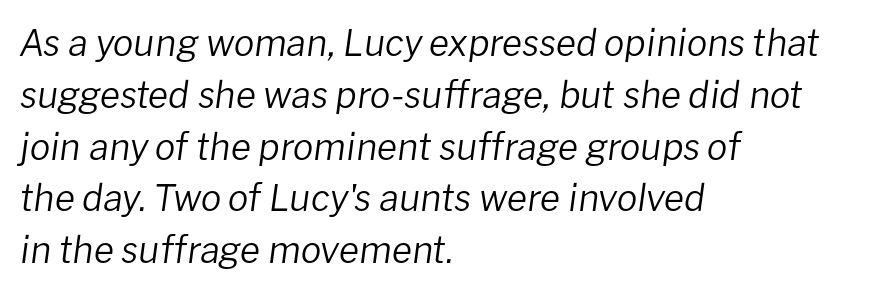
{"italic": "yes", "lean": "right", "slant_degrees": 8, "bold": "no", "weight": "regular", "width": "normal", "stroke_contrast": "low", "x_height": "medium", "monospaced": "no", "underline": "no", "align": "left", "line_spacing": "normal", "line_spacing_ratio": 1.4, "letter_spacing": "normal", "letter_spacing_em": 0.0, "glyph_px": 37}
